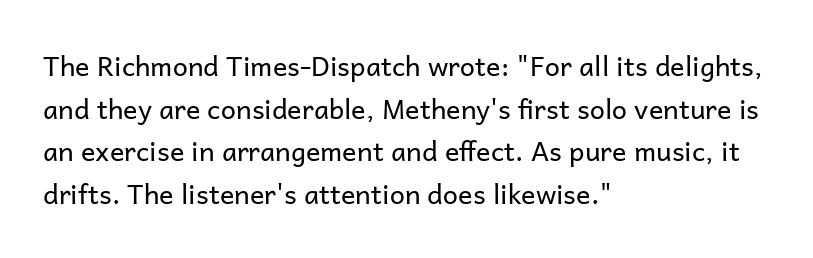
{"italic": "no", "bold": "no", "underline": "no", "align": "left", "line_spacing": "normal", "line_spacing_ratio": 1.58, "letter_spacing": "normal", "letter_spacing_em": 0.0, "glyph_px": 27}
